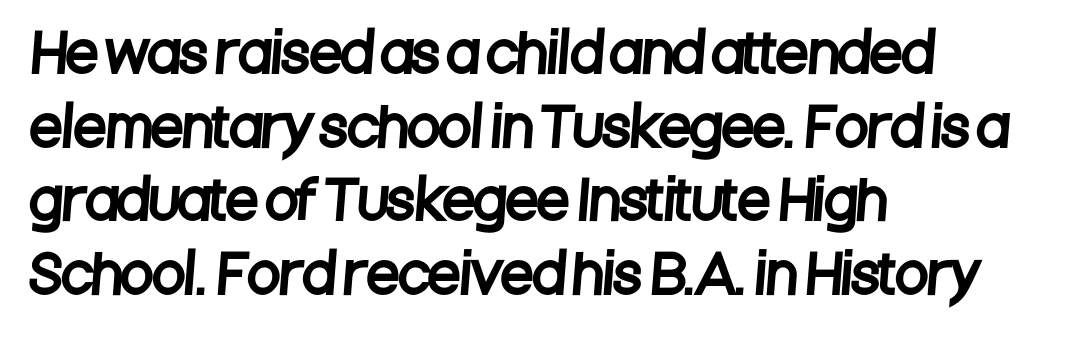
{"serif": "no", "width": "condensed", "stroke_contrast": "low", "x_height": "large", "monospaced": "no", "underline": "no", "align": "left", "line_spacing": "normal", "line_spacing_ratio": 1.39, "letter_spacing": "normal", "letter_spacing_em": 0.0, "glyph_px": 53}
